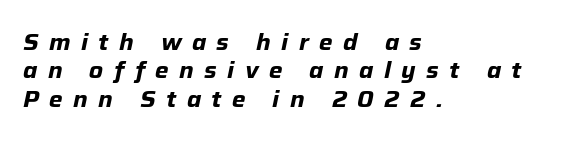
This rendering uses left alignment, leaving the right contour irregular. Glance below the letters and you will spot only blank space. Would a proofreader flag this as italicized? Yes. Each glyph is drawn with heavy, bold strokes. The letters are spread apart with noticeably loose tracking.
